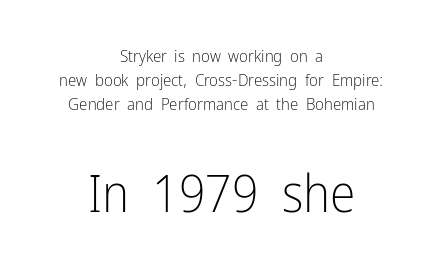
The image shows 52 px light, condensed sans-serif type, upright; set centered, normal line spacing (1.4x), normal letter spacing, not underlined; the second (bottom) block is 3.06x larger; low stroke contrast and a medium x-height.
